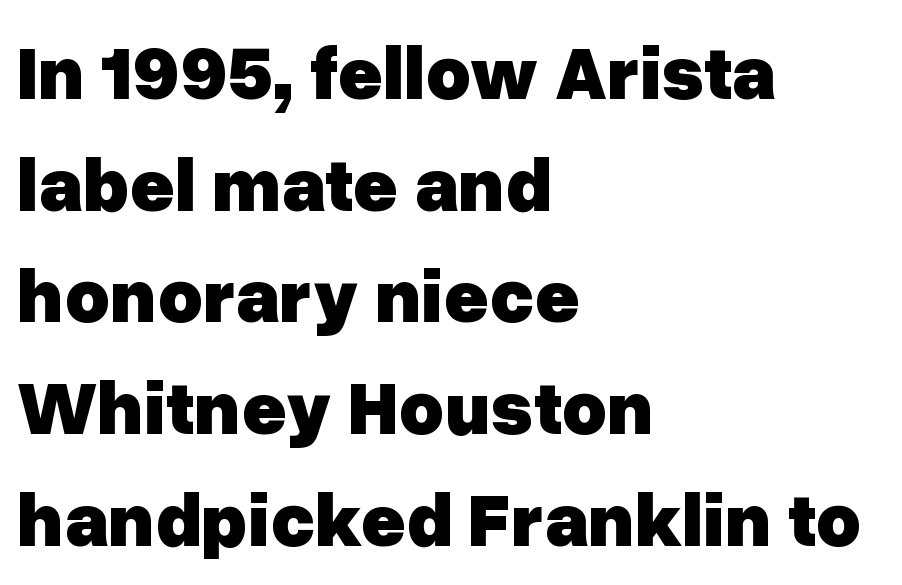
{"serif": "no", "italic": "no", "bold": "yes", "weight": "heavy", "width": "normal", "stroke_contrast": "low", "x_height": "medium", "monospaced": "no", "underline": "no", "align": "left", "line_spacing": "normal", "line_spacing_ratio": 1.45, "letter_spacing": "normal", "letter_spacing_em": 0.0, "glyph_px": 77}
